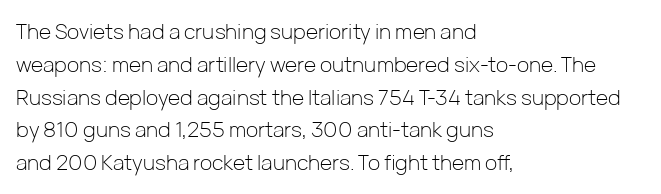
{"italic": "no", "bold": "no", "underline": "no", "align": "left", "line_spacing": "normal", "line_spacing_ratio": 1.56, "letter_spacing": "normal", "letter_spacing_em": 0.0, "glyph_px": 21}
